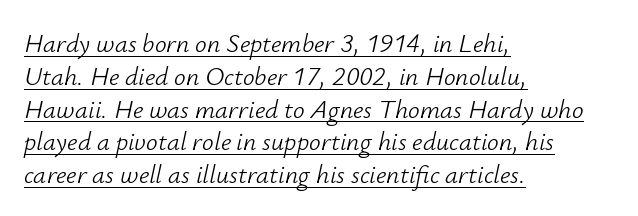
Q: Is the text bold? A: No.
Q: Is the text italic (slanted)? A: Yes, it leans right by about 12 degrees.
Q: Is the text underlined? A: Yes.
Q: How is the paragraph aligned? A: Left-aligned.
Q: Is the spacing between letters normal or unusually wide? A: Normal.
Q: Is the spacing between lines tight, normal or loose? A: Normal.
